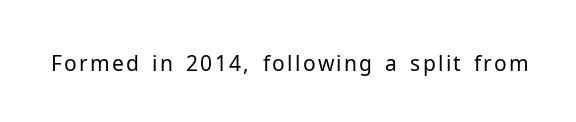
Q: Is the text bold? A: No.
Q: Is the text italic (slanted)? A: No, it is upright.
Q: Is the text underlined? A: No.
